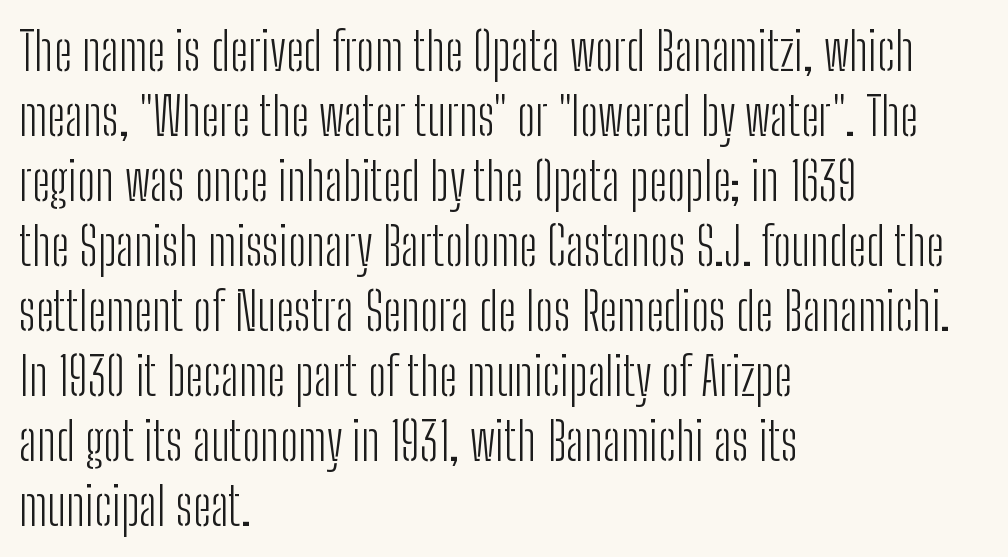
Q: Is the text bold? A: No.
Q: Is the text italic (slanted)? A: No, it is upright.
Q: Is the typeface a serif or a sans-serif typeface? A: Sans-serif.
Q: Is the text underlined? A: No.
Q: How is the paragraph aligned? A: Left-aligned.
Q: Is the spacing between letters normal or unusually wide? A: Normal.
Q: Is the spacing between lines tight, normal or loose? A: Normal.
Q: Width (condensed, normal, or wide)? A: Condensed.
Q: Stroke contrast? A: Low.
Q: x-height? A: Medium.
Q: Monospaced? A: No.
